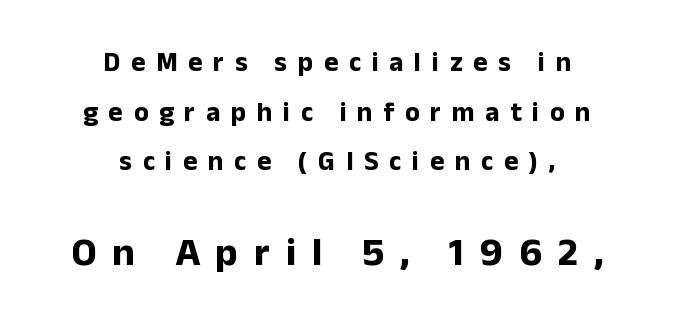
It's the straight-up-and-down kind of type. A sans-serif font was chosen for this passage. Looks like regular typesetting: each glyph gets only the width it needs. Does the weight exceed regular? Yes, all the way to bold.
